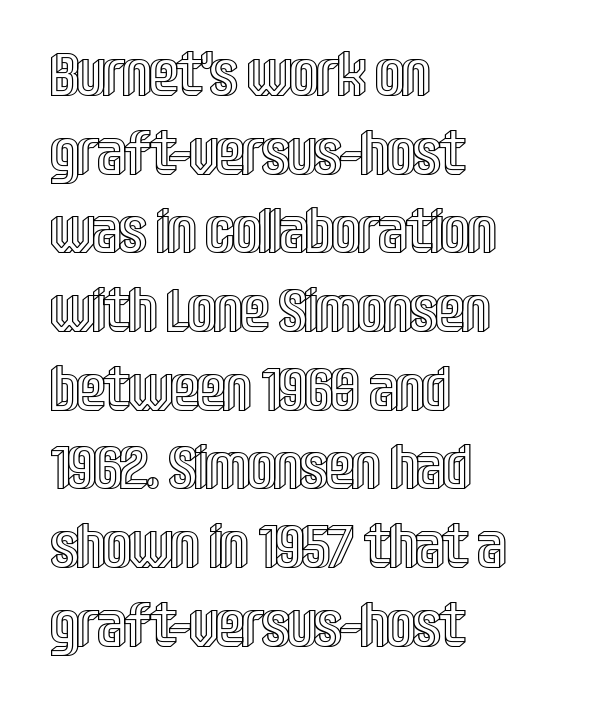
The image shows 61 px condensed type, upright; set left-aligned, normal line spacing (1.29x), normal letter spacing, not underlined; a large x-height.
